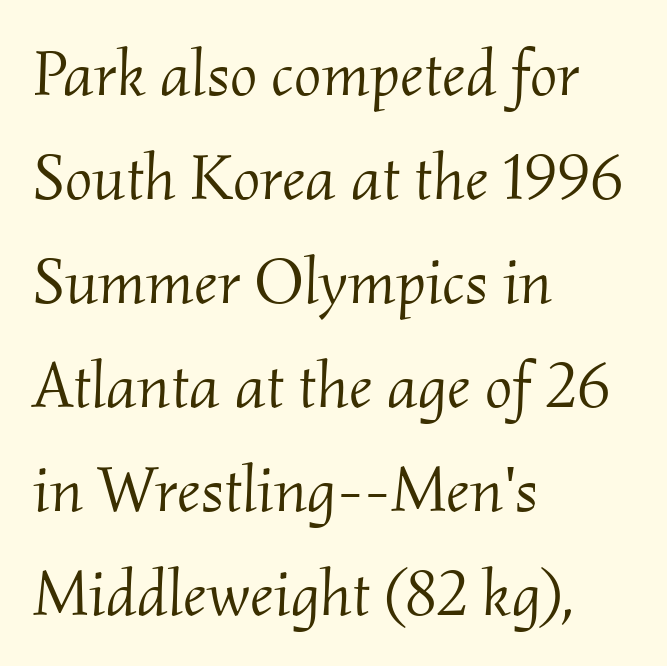
The image shows 65 px light serif type, italic (leaning right); set left-aligned, normal line spacing (1.6x), normal letter spacing, not underlined; medium stroke contrast and a small x-height.
